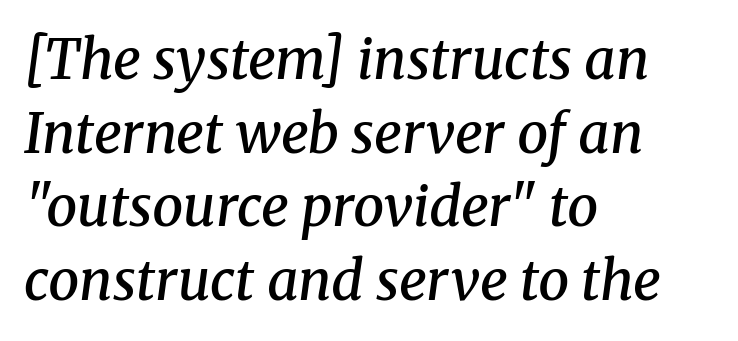
Q: Is the text bold? A: Semi-bold.
Q: Is the text italic (slanted)? A: Yes, it leans right by about 8 degrees.
Q: Is the typeface a serif or a sans-serif typeface? A: Serif.
Q: Is the text underlined? A: No.
Q: How is the paragraph aligned? A: Left-aligned.
Q: Is the spacing between letters normal or unusually wide? A: Normal.
Q: Is the spacing between lines tight, normal or loose? A: Normal.
Q: Width (condensed, normal, or wide)? A: Normal.
Q: Stroke contrast? A: Medium.
Q: x-height? A: Medium.
Q: Monospaced? A: No.
